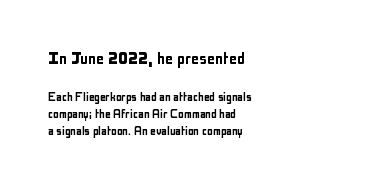
Words appear dense and cohesive because spacing is normal. Left-aligned paragraph, ragged on the right. The specimen reads as upright at a glance. Size contrast runs from large at the top to small at the bottom.
